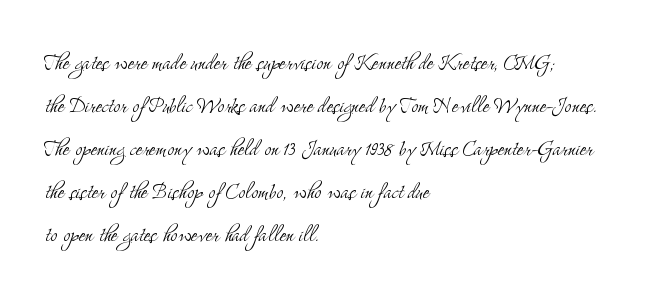
Line beginnings align vertically; line endings do not. No chunkiness to these letters — they're not bold. Default kerning and tracking; the words read as compact shapes.
